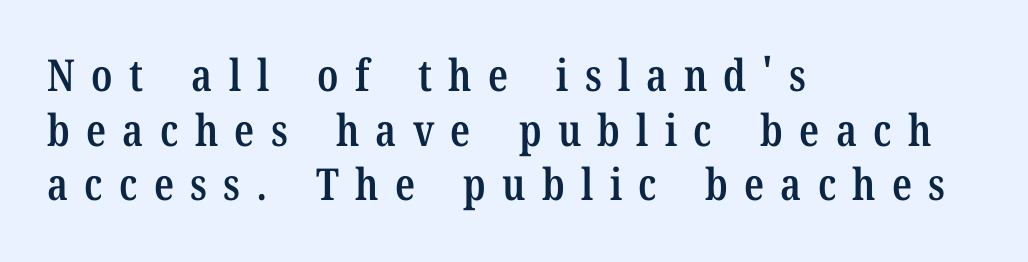
{"serif": "yes", "italic": "no", "bold": "semi", "weight": "semibold", "width": "condensed", "stroke_contrast": "low", "x_height": "medium", "monospaced": "no", "underline": "no", "align": "left", "line_spacing_ratio": 1.24, "letter_spacing": "wide", "letter_spacing_em": 0.37, "glyph_px": 44}
